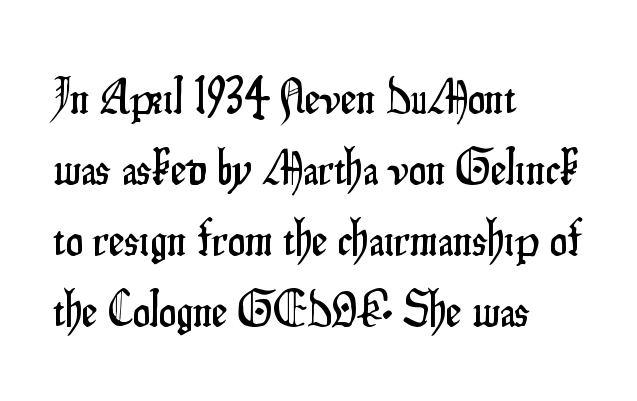
Q: Is the text italic (slanted)? A: No, it is upright.
Q: Is the typeface a serif or a sans-serif typeface? A: Sans-serif.
Q: Is the text underlined? A: No.
Q: How is the paragraph aligned? A: Left-aligned.
Q: Is the spacing between letters normal or unusually wide? A: Normal.
Q: Is the spacing between lines tight, normal or loose? A: Normal.
Q: Width (condensed, normal, or wide)? A: Condensed.
Q: Stroke contrast? A: Low.
Q: x-height? A: Small.
Q: Monospaced? A: No.
